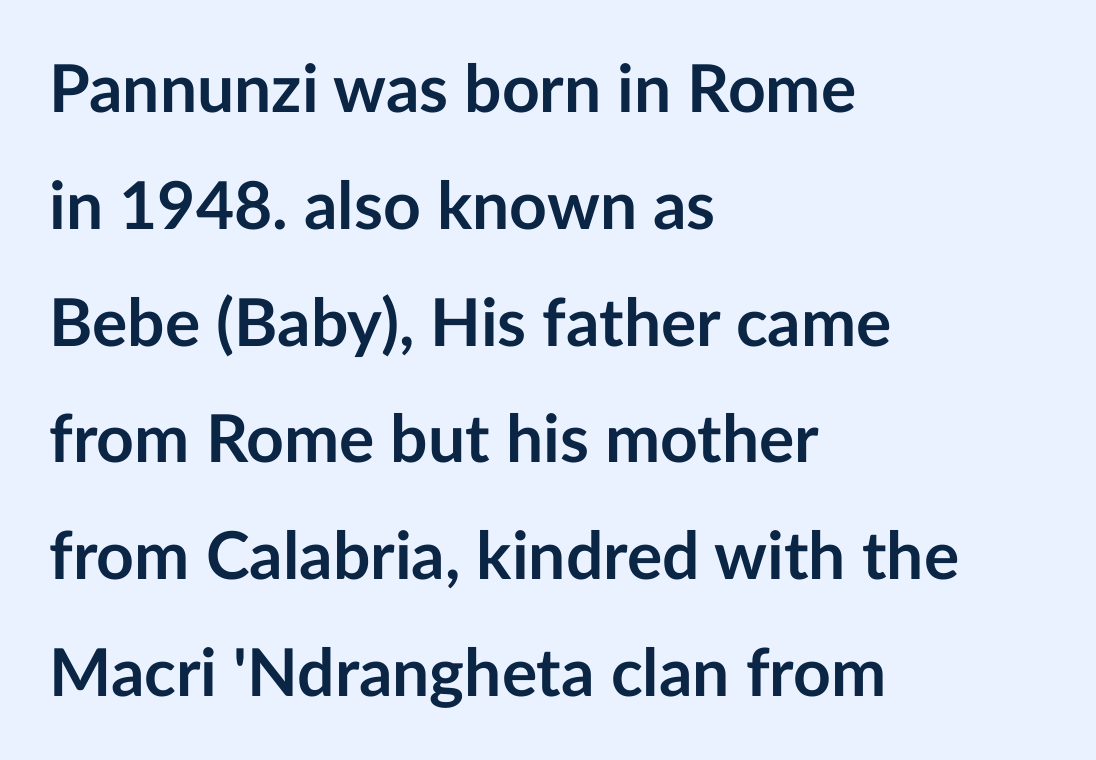
Q: Is the text bold? A: Yes.
Q: Is the text italic (slanted)? A: No, it is upright.
Q: Is the typeface a serif or a sans-serif typeface? A: Sans-serif.
Q: Is the text underlined? A: No.
Q: How is the paragraph aligned? A: Left-aligned.
Q: Is the spacing between letters normal or unusually wide? A: Normal.
Q: Width (condensed, normal, or wide)? A: Normal.
Q: Stroke contrast? A: Low.
Q: x-height? A: Medium.
Q: Monospaced? A: No.
